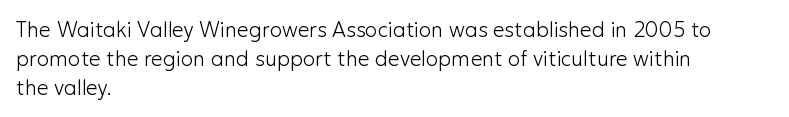
{"italic": "no", "bold": "no", "underline": "no", "align": "left", "line_spacing": "normal", "line_spacing_ratio": 1.37, "letter_spacing": "normal", "letter_spacing_em": 0.0, "glyph_px": 21}
